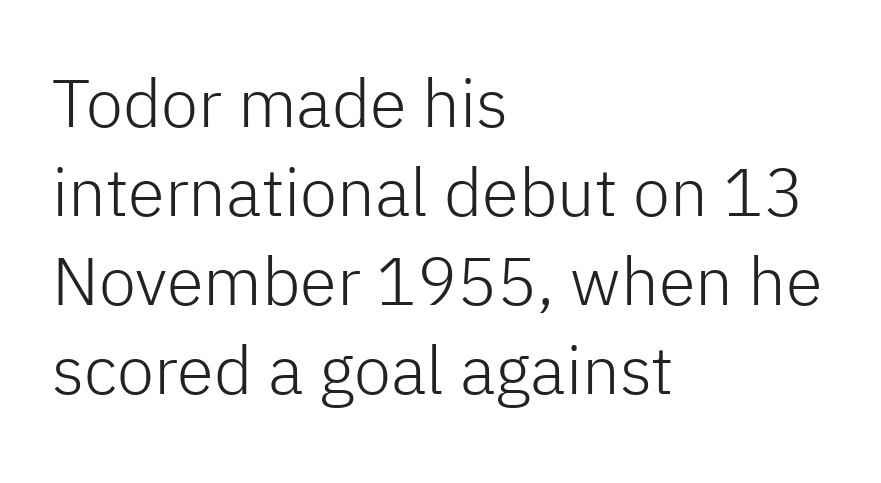
Q: Is the text bold? A: No.
Q: Is the text italic (slanted)? A: No, it is upright.
Q: Is the typeface a serif or a sans-serif typeface? A: Sans-serif.
Q: Is the text underlined? A: No.
Q: How is the paragraph aligned? A: Left-aligned.
Q: Is the spacing between letters normal or unusually wide? A: Normal.
Q: Is the spacing between lines tight, normal or loose? A: Normal.
Q: Width (condensed, normal, or wide)? A: Normal.
Q: Stroke contrast? A: Low.
Q: x-height? A: Medium.
Q: Monospaced? A: No.
